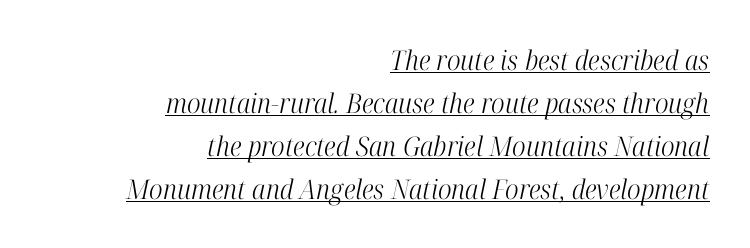
{"italic": "yes", "lean": "right", "slant_degrees": 12, "bold": "no", "underline": "yes", "align": "right", "line_spacing": "normal", "line_spacing_ratio": 1.59, "letter_spacing": "normal", "letter_spacing_em": 0.0, "glyph_px": 27}
